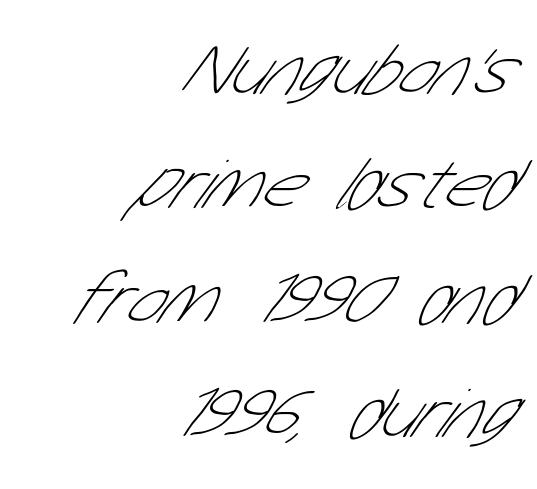
The image shows 72 px thin, condensed sans-serif type; set right-aligned, normal line spacing (1.59x), normal letter spacing, not underlined; low stroke contrast and a medium x-height.
